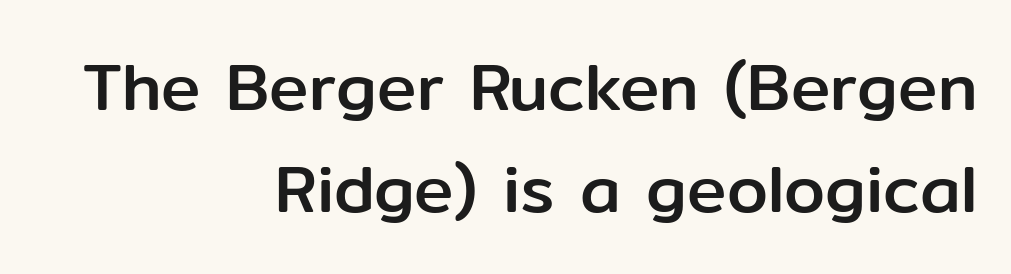
Note: no serifs on the glyphs. Compared with a flush-left layout, this one pins lines to the opposite, right side. The passage shown is not underscored anywhere. Each letter keeps its own natural width here, so spacing adapts to shape.
